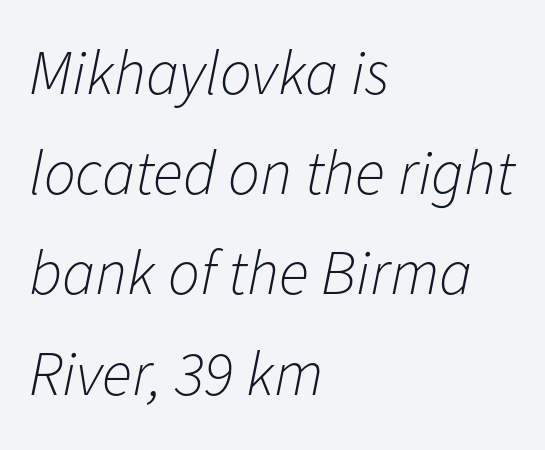
{"italic": "yes", "lean": "right", "slant_degrees": 11, "bold": "no", "weight": "light", "width": "normal", "stroke_contrast": "low", "x_height": "medium", "monospaced": "no", "underline": "no", "align": "left", "line_spacing": "normal", "line_spacing_ratio": 1.59, "letter_spacing": "normal", "letter_spacing_em": 0.0, "glyph_px": 63}
